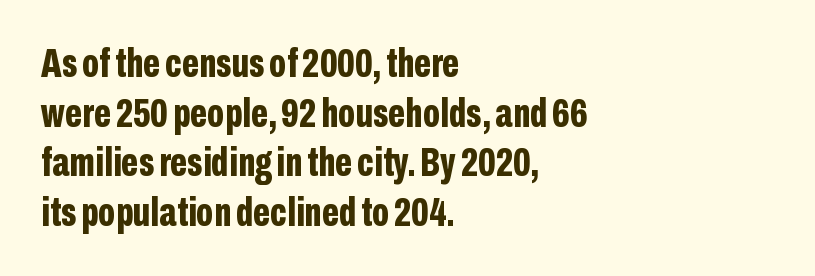
{"serif": "no", "italic": "no", "bold": "yes", "weight": "bold", "width": "condensed", "stroke_contrast": "low", "x_height": "medium", "monospaced": "no", "underline": "no", "align": "left", "line_spacing_ratio": 1.21, "letter_spacing": "normal", "letter_spacing_em": 0.0, "glyph_px": 41}
